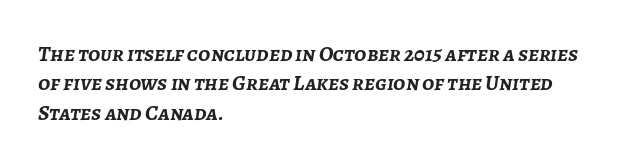
The image shows 22 px bold type, italic (leaning right); set left-aligned, normal line spacing (1.33x), normal letter spacing, not underlined.
